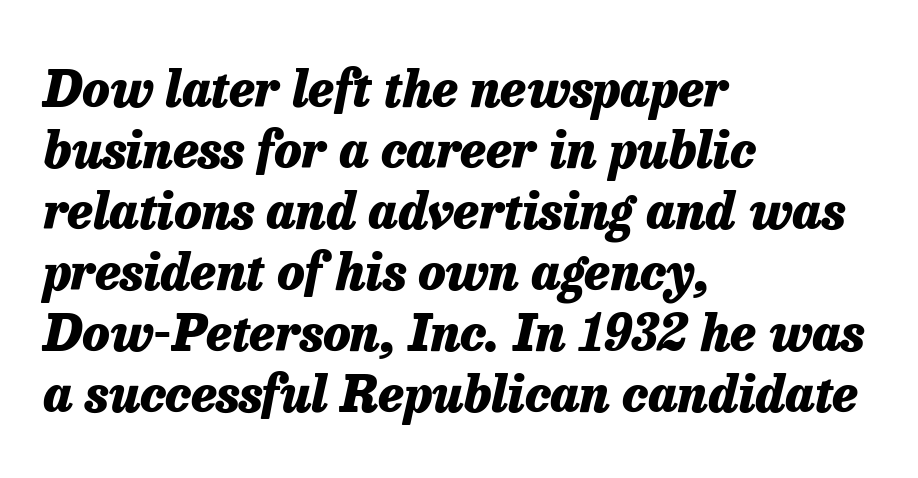
{"italic": "yes", "lean": "right", "slant_degrees": 13, "bold": "yes", "weight": "heavy", "width": "normal", "stroke_contrast": "low", "x_height": "medium", "monospaced": "no", "underline": "no", "align": "left", "line_spacing_ratio": 1.22, "letter_spacing": "normal", "letter_spacing_em": 0.0, "glyph_px": 50}
